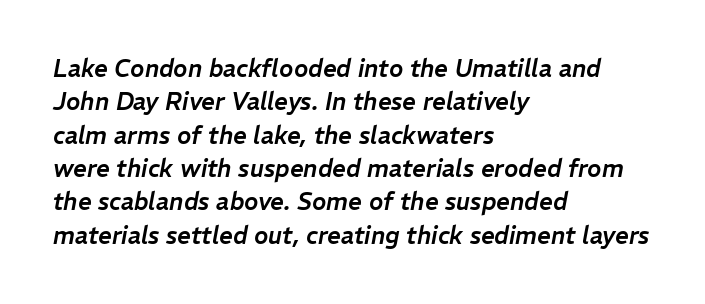
{"italic": "yes", "lean": "right", "slant_degrees": 11, "underline": "no", "align": "left", "line_spacing": "normal", "line_spacing_ratio": 1.39, "letter_spacing": "normal", "letter_spacing_em": 0.0, "glyph_px": 24}
